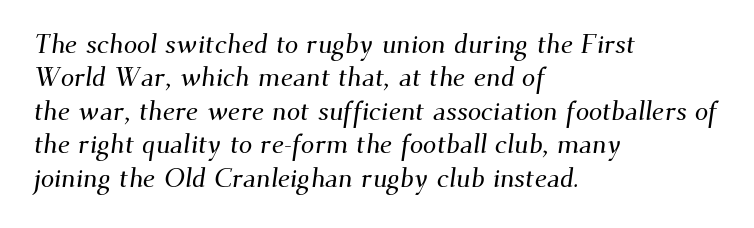
Q: Is the text underlined? A: No.
Q: How is the paragraph aligned? A: Left-aligned.
Q: Is the spacing between letters normal or unusually wide? A: Normal.
